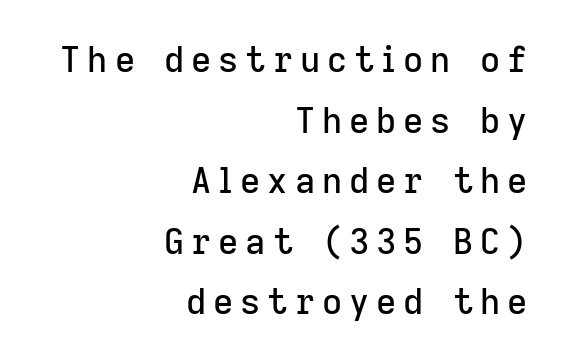
{"serif": "no", "italic": "no", "width": "normal", "stroke_contrast": "low", "x_height": "medium", "monospaced": "no", "underline": "no", "align": "right", "line_spacing_ratio": 1.73, "letter_spacing": "wide", "letter_spacing_em": 0.2, "glyph_px": 35}
